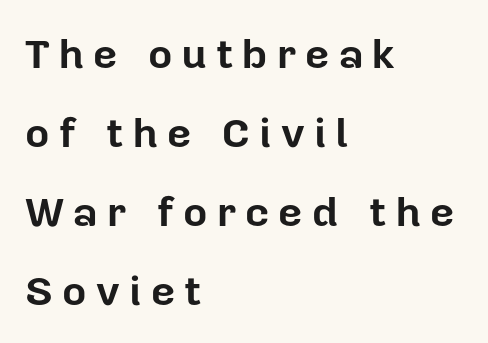
Q: Is the text bold? A: Yes.
Q: Is the text italic (slanted)? A: No, it is upright.
Q: Is the typeface a serif or a sans-serif typeface? A: Sans-serif.
Q: Is the text underlined? A: No.
Q: How is the paragraph aligned? A: Left-aligned.
Q: Is the spacing between letters normal or unusually wide? A: Unusually wide.
Q: Width (condensed, normal, or wide)? A: Normal.
Q: Stroke contrast? A: Low.
Q: x-height? A: Medium.
Q: Monospaced? A: No.
